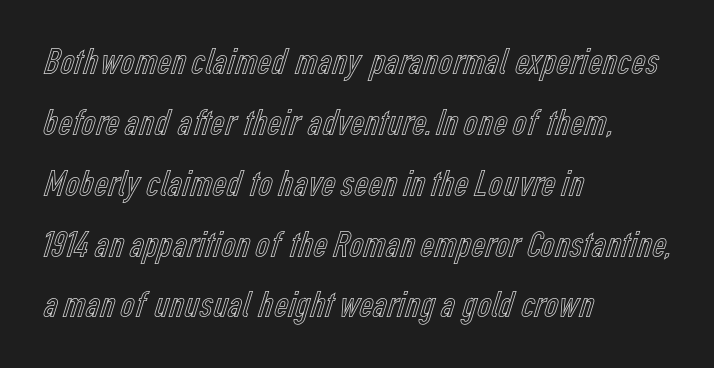
Q: Is the text italic (slanted)? A: Yes.
Q: Is the text underlined? A: No.
Q: How is the paragraph aligned? A: Left-aligned.
Q: Is the spacing between letters normal or unusually wide? A: Normal.
Q: Is the spacing between lines tight, normal or loose? A: Normal.
Q: Width (condensed, normal, or wide)? A: Condensed.
Q: x-height? A: Medium.
Q: Monospaced? A: No.
